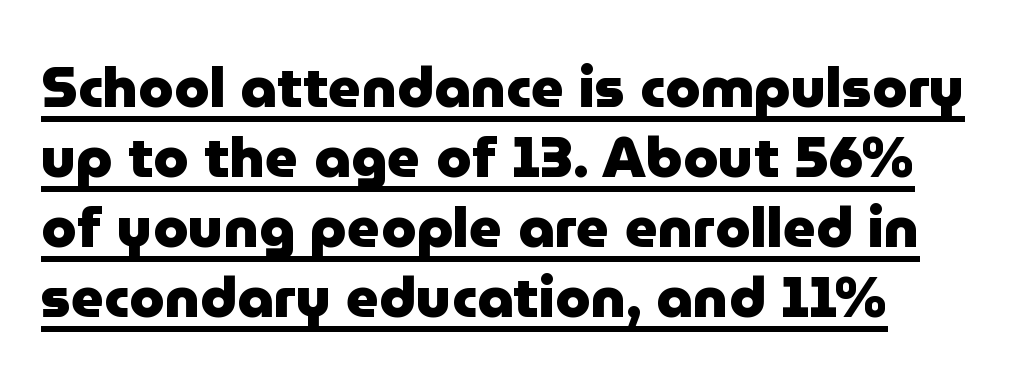
{"serif": "no", "italic": "no", "bold": "yes", "weight": "heavy", "width": "normal", "stroke_contrast": "low", "x_height": "medium", "monospaced": "no", "underline": "yes", "align": "left", "line_spacing_ratio": 1.23, "letter_spacing": "normal", "letter_spacing_em": 0.0, "glyph_px": 57}
